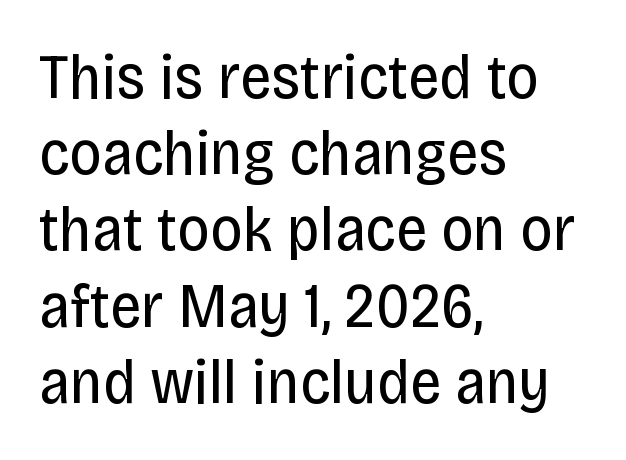
Weight: regular or lighter. Do the letters lean? They stand straight. One-word summary of the alignment: left. Is this a fixed-width face? No — the glyphs have proportional, varying widths. Classification — sans serif.
